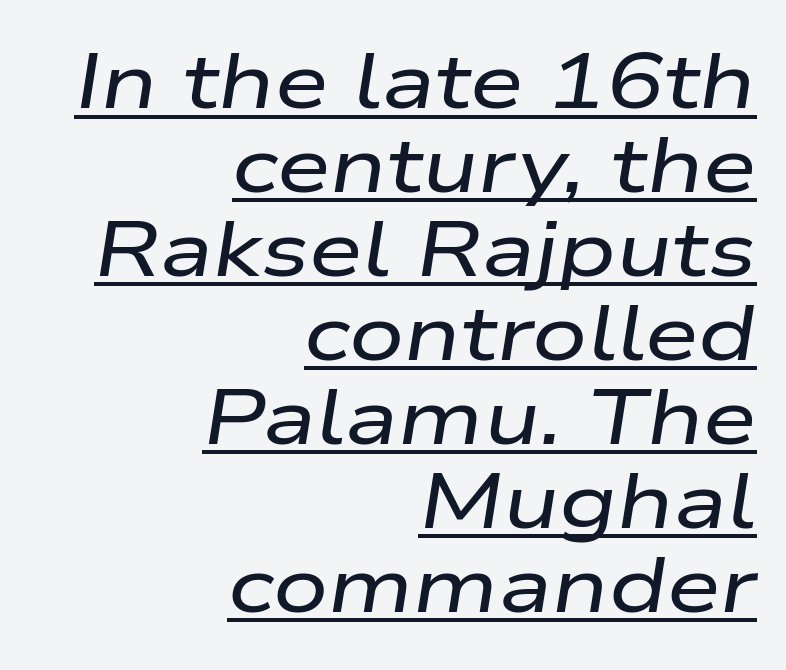
The image shows 77 px wide type, italic (leaning right); set right-aligned, tight line spacing (1.09x), normal letter spacing, underlined; low stroke contrast and a medium x-height.
